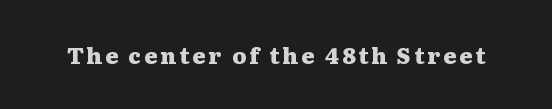
The image shows 22 px bold type, upright; set not underlined.
